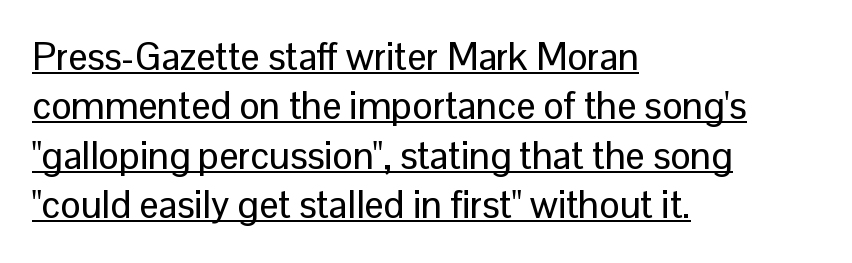
Q: Is the text italic (slanted)? A: No, it is upright.
Q: Is the typeface a serif or a sans-serif typeface? A: Sans-serif.
Q: Is the text underlined? A: Yes.
Q: How is the paragraph aligned? A: Left-aligned.
Q: Is the spacing between letters normal or unusually wide? A: Normal.
Q: Is the spacing between lines tight, normal or loose? A: Normal.
Q: Width (condensed, normal, or wide)? A: Normal.
Q: Stroke contrast? A: Low.
Q: x-height? A: Medium.
Q: Monospaced? A: No.
